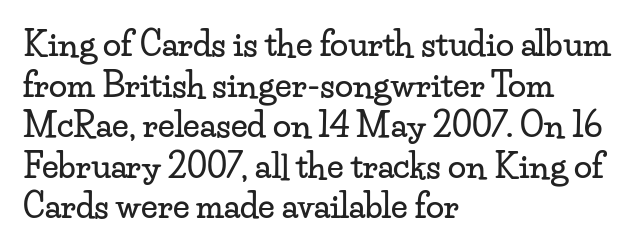
{"serif": "yes", "italic": "no", "width": "wide", "stroke_contrast": "low", "x_height": "small", "monospaced": "no", "underline": "no", "align": "left", "line_spacing_ratio": 1.23, "letter_spacing": "normal", "letter_spacing_em": 0.0, "glyph_px": 33}
